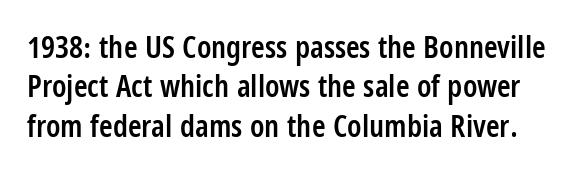
{"serif": "no", "italic": "no", "bold": "semi", "weight": "semibold", "width": "condensed", "stroke_contrast": "low", "x_height": "large", "monospaced": "no", "underline": "no", "line_spacing": "normal", "line_spacing_ratio": 1.27, "letter_spacing": "normal", "letter_spacing_em": 0.0, "glyph_px": 31}
